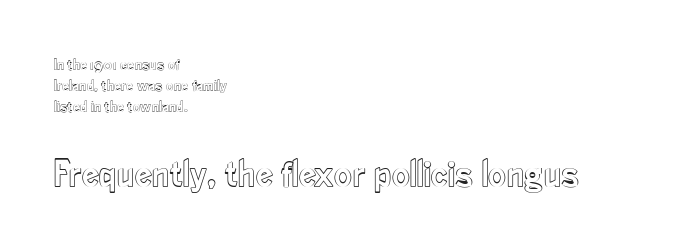
The image shows 39 px condensed type, upright; set left-aligned, normal line spacing (1.32x), normal letter spacing, not underlined; the second (bottom) block is 2.44x larger; a small x-height.
